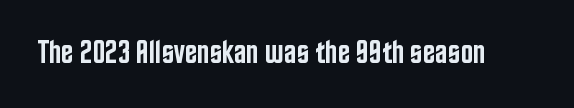
Anything drawn beneath the words? Only blank space. Italic: no, the glyphs are upright roman. This rendering employs a face without finishing strokes, i.e., a sans-serif. Glyph-to-glyph distance matches everyday printed text.
